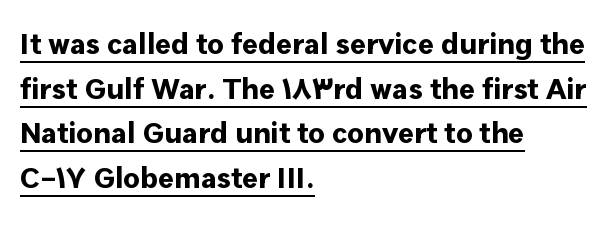
Q: Is the text bold? A: Yes.
Q: Is the text italic (slanted)? A: No, it is upright.
Q: Is the typeface a serif or a sans-serif typeface? A: Sans-serif.
Q: Is the text underlined? A: Yes.
Q: How is the paragraph aligned? A: Left-aligned.
Q: Is the spacing between letters normal or unusually wide? A: Normal.
Q: Is the spacing between lines tight, normal or loose? A: Normal.
Q: Width (condensed, normal, or wide)? A: Normal.
Q: Stroke contrast? A: Low.
Q: x-height? A: Medium.
Q: Monospaced? A: No.
